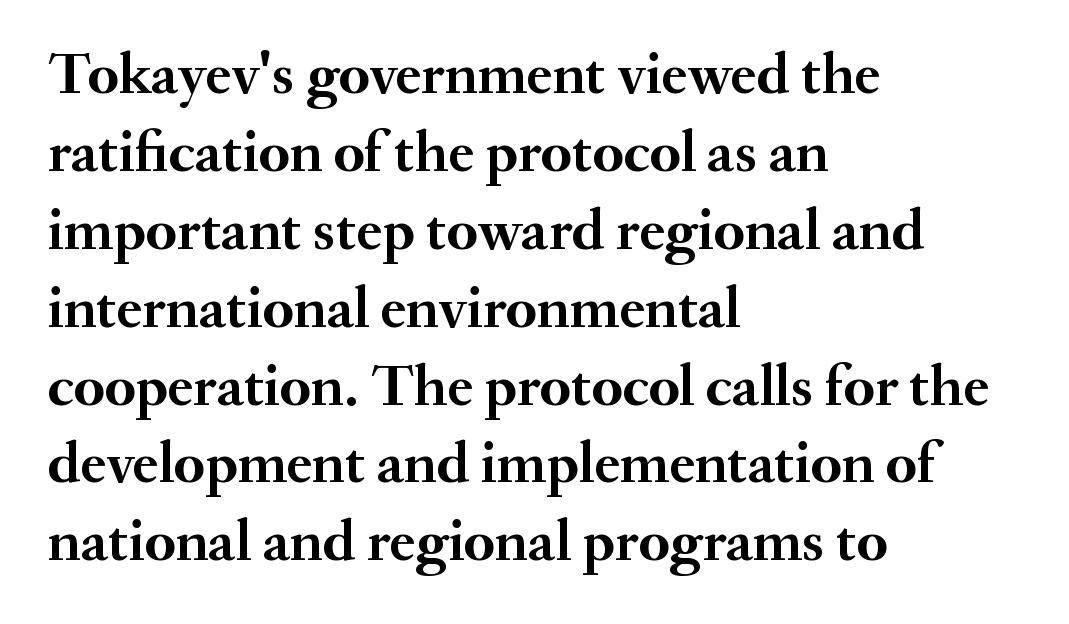
Honestly, the letter spacing is just normal — you wouldn't notice it. A typesetter would mark this as roman, not italic. Looks like regular typesetting: each glyph gets only the width it needs. This block has exactly the height ordinary leading produces. A clean baseline with only descenders dipping below it. Strong, thick strokes mark this as bold type.
